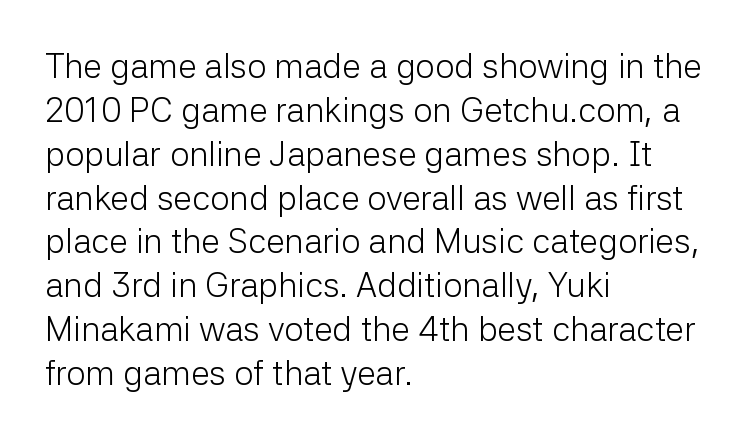
Q: Is the text bold? A: No.
Q: Is the text italic (slanted)? A: No, it is upright.
Q: Is the typeface a serif or a sans-serif typeface? A: Sans-serif.
Q: Is the text underlined? A: No.
Q: How is the paragraph aligned? A: Left-aligned.
Q: Is the spacing between letters normal or unusually wide? A: Normal.
Q: Is the spacing between lines tight, normal or loose? A: Normal.
Q: Width (condensed, normal, or wide)? A: Normal.
Q: Stroke contrast? A: Low.
Q: x-height? A: Medium.
Q: Monospaced? A: No.
